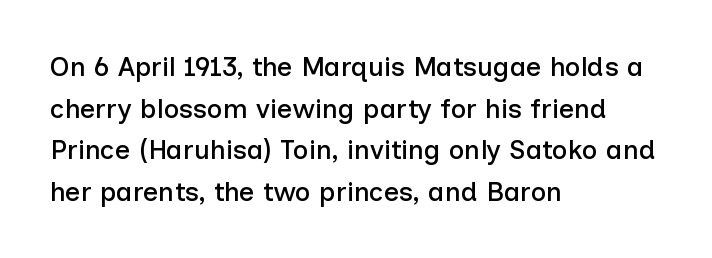
Q: Is the text italic (slanted)? A: No, it is upright.
Q: Is the text underlined? A: No.
Q: How is the paragraph aligned? A: Left-aligned.
Q: Is the spacing between letters normal or unusually wide? A: Normal.
Q: Is the spacing between lines tight, normal or loose? A: Normal.
